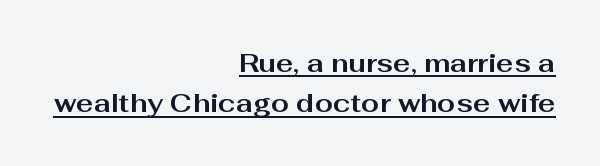
The image shows 26 px bold type, upright; set right-aligned, normal line spacing (1.55x), normal letter spacing, underlined.
